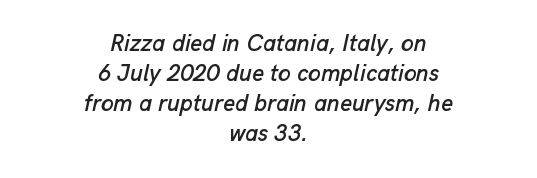
The image shows 23 px text type, italic (leaning right); set centered, normal line spacing (1.3x), normal letter spacing, not underlined.
